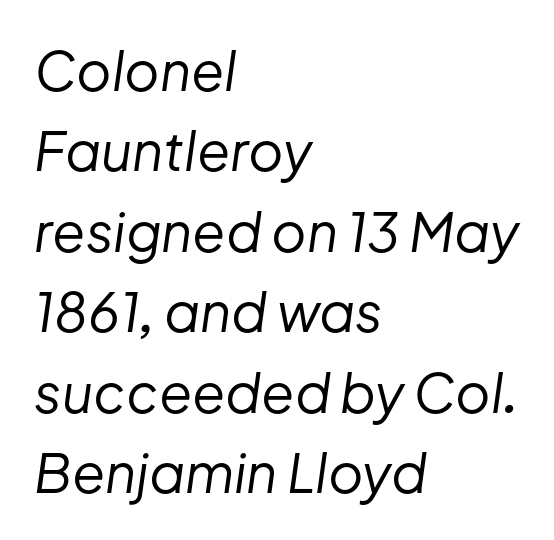
Horizontally, the lines are justified to the leading edge only. Glyph-to-glyph distance matches everyday printed text. Is the type heavy? It reads as light-to-regular instead. Check the space under the baseline: it is left empty.
